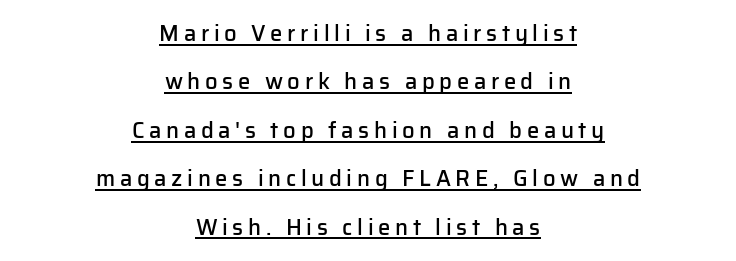
The image shows 22 px text type, upright; set centered, loose line spacing (2.2x), unusually wide letter spacing (+0.21 em), underlined.
